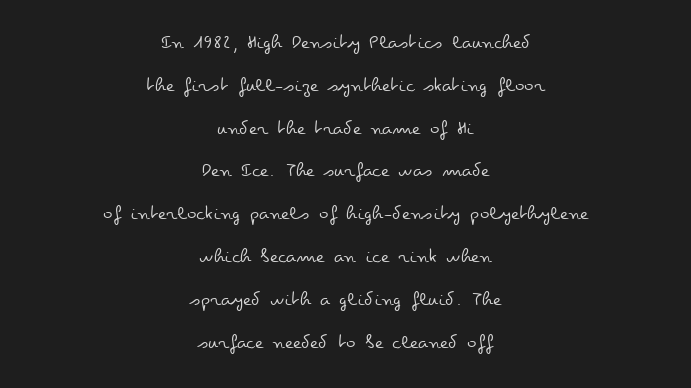
Q: Is the text bold? A: No.
Q: Is the text italic (slanted)? A: No, it is upright.
Q: Is the text underlined? A: No.
Q: How is the paragraph aligned? A: Centered.
Q: Is the spacing between letters normal or unusually wide? A: Normal.
Q: Is the spacing between lines tight, normal or loose? A: Loose.
